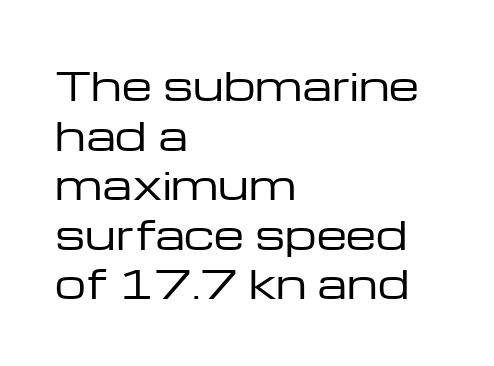
The strip under each line holds only bare page. Vertical spacing — default. A classic flush-left, rag-right setting is used for this passage. The designer went with a sans here, leaving each stem footless.
